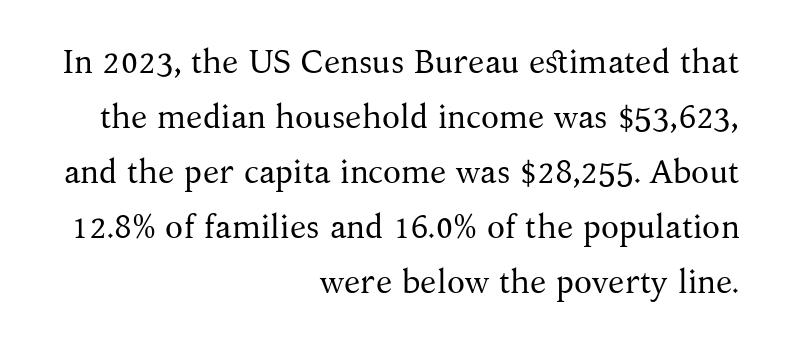
This sample keeps an unexceptional amount of space between lines. The gaps between neighbouring characters are ordinary and unremarkable. Posture: upright roman. Plain, unruled lines of type. This sample has the flowing, uneven cadence of proportional lettering.
